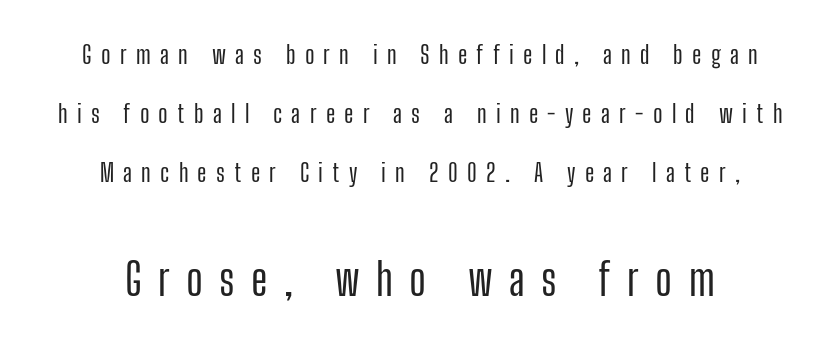
Q: Is the text italic (slanted)? A: No, it is upright.
Q: Is the typeface a serif or a sans-serif typeface? A: Sans-serif.
Q: Is the text underlined? A: No.
Q: How is the paragraph aligned? A: Centered.
Q: Is the spacing between letters normal or unusually wide? A: Unusually wide.
Q: Is the spacing between lines tight, normal or loose? A: Loose.
Q: Which block of text is set in a larger size, the first (top) or the second (bottom)? A: The second (bottom) one.
Q: Width (condensed, normal, or wide)? A: Condensed.
Q: Stroke contrast? A: Low.
Q: x-height? A: Medium.
Q: Monospaced? A: No.
